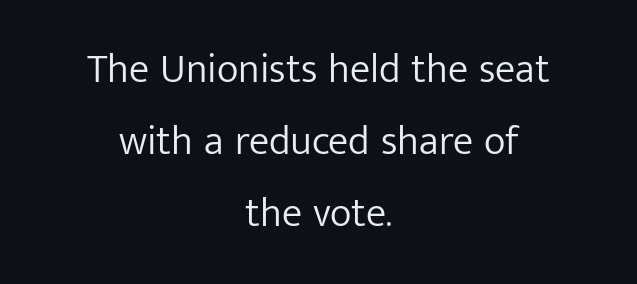
The image shows 41 px light sans-serif type, upright; set centered, line spacing 1.76x, normal letter spacing, not underlined; low stroke contrast and a medium x-height.
